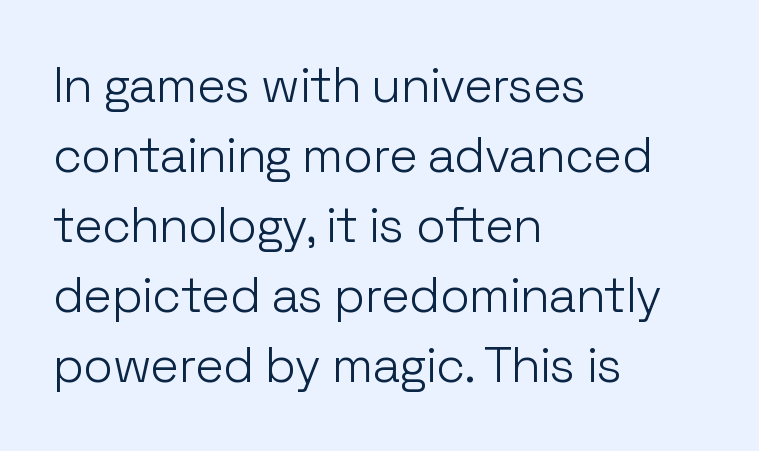
Q: Is the text bold? A: No.
Q: Is the text italic (slanted)? A: No, it is upright.
Q: Is the typeface a serif or a sans-serif typeface? A: Sans-serif.
Q: Is the text underlined? A: No.
Q: How is the paragraph aligned? A: Left-aligned.
Q: Is the spacing between letters normal or unusually wide? A: Normal.
Q: Is the spacing between lines tight, normal or loose? A: Normal.
Q: Width (condensed, normal, or wide)? A: Normal.
Q: Stroke contrast? A: Low.
Q: x-height? A: Medium.
Q: Monospaced? A: No.
